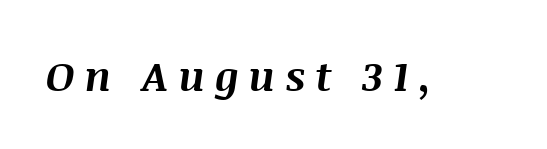
{"italic": "yes", "lean": "right", "slant_degrees": 8, "bold": "yes", "weight": "bold", "width": "normal", "stroke_contrast": "medium", "x_height": "large", "monospaced": "no", "underline": "no", "letter_spacing": "wide", "letter_spacing_em": 0.24, "glyph_px": 41}
